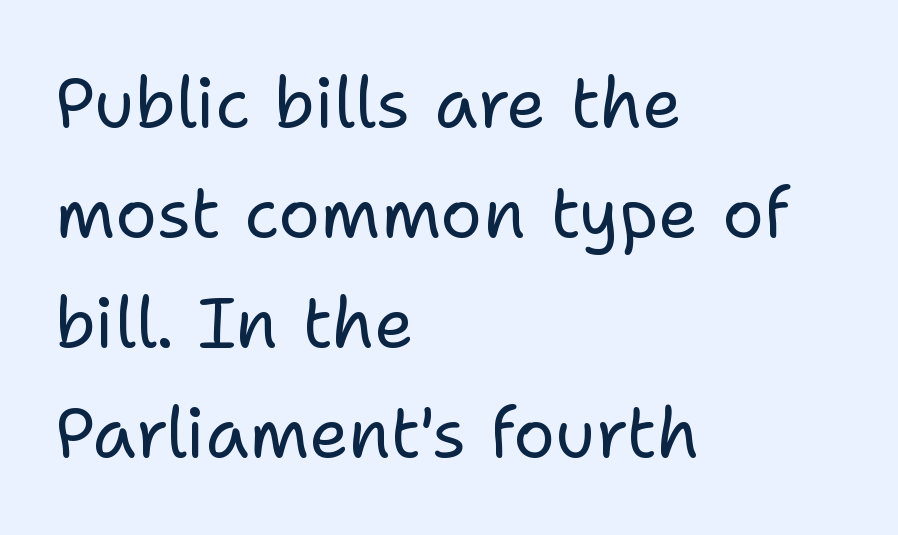
Q: Is the text bold? A: No.
Q: Is the text italic (slanted)? A: No, it is upright.
Q: Is the typeface a serif or a sans-serif typeface? A: Sans-serif.
Q: Is the text underlined? A: No.
Q: How is the paragraph aligned? A: Left-aligned.
Q: Is the spacing between letters normal or unusually wide? A: Normal.
Q: Is the spacing between lines tight, normal or loose? A: Normal.
Q: Width (condensed, normal, or wide)? A: Normal.
Q: Stroke contrast? A: Low.
Q: x-height? A: Medium.
Q: Monospaced? A: No.
